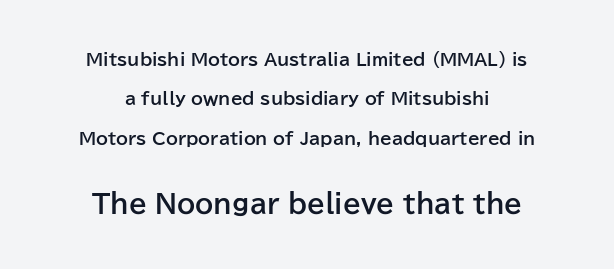
{"italic": "no", "bold": "yes", "underline": "no", "align": "center", "line_spacing": "loose", "line_spacing_ratio": 2.32, "letter_spacing": "normal", "letter_spacing_em": 0.0, "larger_block": "second", "size_ratio": 1.53, "glyph_px": 26}
